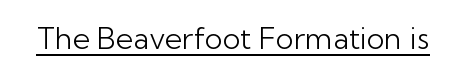
You can tell from the bare stems that sans-serif type was used. Does extra space separate the letters? No, they use regular spacing. Posture: upright roman. Compared with a typical body face, this is equally light or lighter still. Proportional: the letters do not fall into vertical columns.
